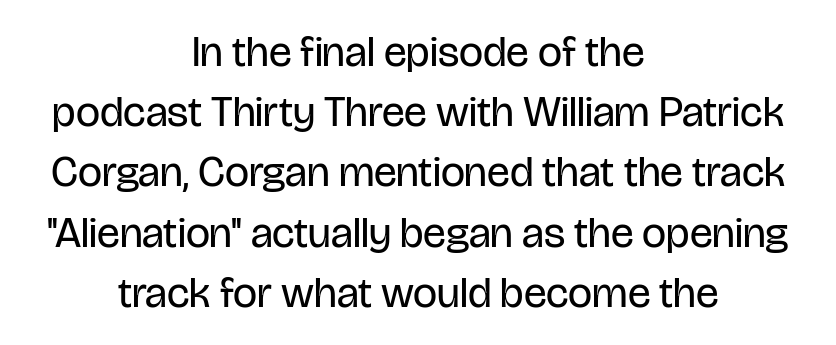
Q: Is the text bold? A: No.
Q: Is the text italic (slanted)? A: No, it is upright.
Q: Is the typeface a serif or a sans-serif typeface? A: Sans-serif.
Q: Is the text underlined? A: No.
Q: How is the paragraph aligned? A: Centered.
Q: Is the spacing between letters normal or unusually wide? A: Normal.
Q: Is the spacing between lines tight, normal or loose? A: Normal.
Q: Width (condensed, normal, or wide)? A: Condensed.
Q: Stroke contrast? A: Low.
Q: x-height? A: Large.
Q: Monospaced? A: No.
